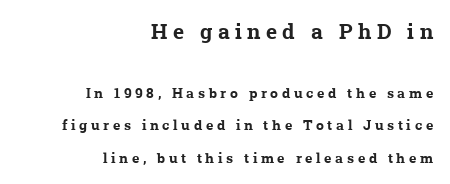
The face used here appears at its bigger size in the upper chunk. Here the glyphs are tracked loosely, breaking word shapes into spaced letters. The lines are quadded right. Honestly, there is no underline to notice here at all. This is heavy type, rendered in bold. Honestly, the rows look like they've been pulled way apart.
